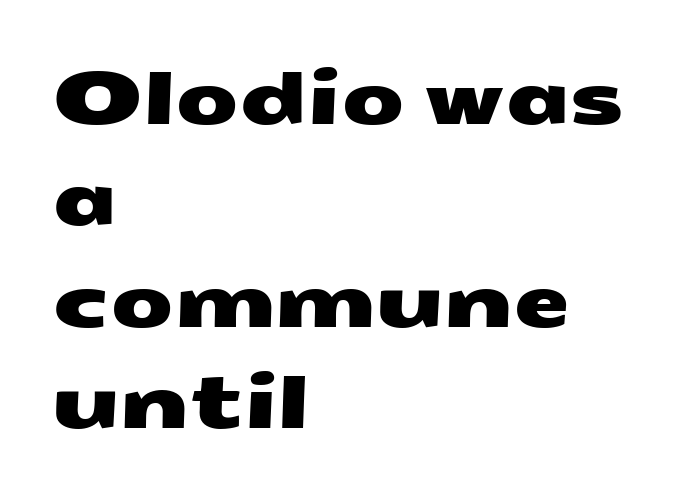
Q: Is the typeface a serif or a sans-serif typeface? A: Sans-serif.
Q: Is the text underlined? A: No.
Q: How is the paragraph aligned? A: Left-aligned.
Q: Is the spacing between letters normal or unusually wide? A: Normal.
Q: Is the spacing between lines tight, normal or loose? A: Normal.
Q: Width (condensed, normal, or wide)? A: Wide.
Q: Stroke contrast? A: Medium.
Q: x-height? A: Medium.
Q: Monospaced? A: No.
